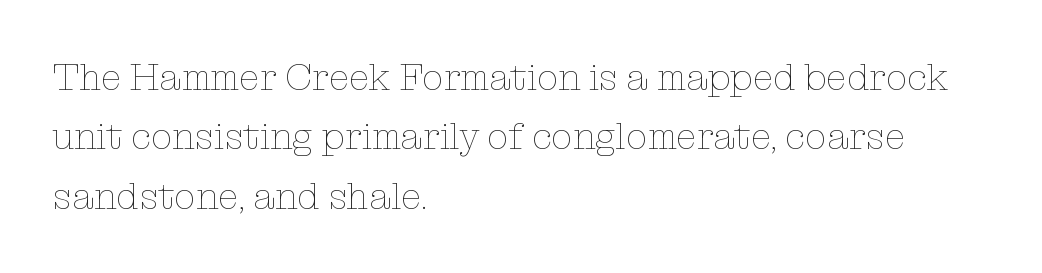
This is roman type, the default non-slanted kind. The passage shown is typed in a proportional face where columns would drift. The designer left line spacing at the default. The lines in this sample share a left origin and differ only in where they stop.
